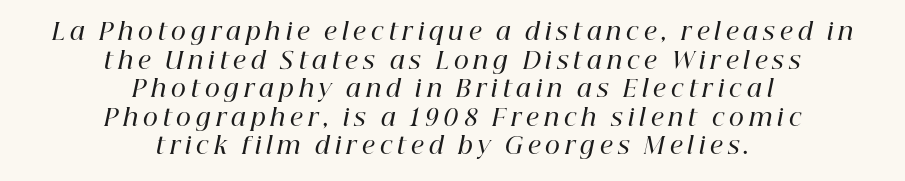
{"italic": "yes", "lean": "right", "slant_degrees": 12, "bold": "semi", "underline": "no", "align": "center", "line_spacing_ratio": 1.24, "letter_spacing": "wide", "letter_spacing_em": 0.22, "glyph_px": 23}
